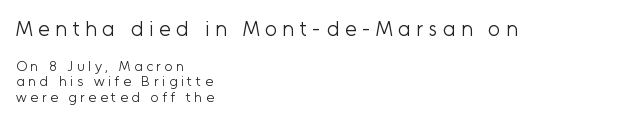
The image shows 21 px text type, upright; set left-aligned, tight line spacing (1.13x), unusually wide letter spacing (+0.26 em), not underlined; the first (top) block is 1.5x larger.
